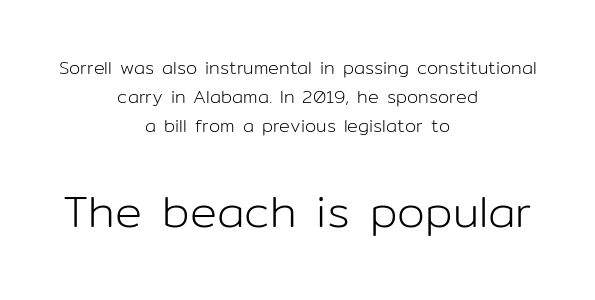
{"serif": "no", "italic": "no", "bold": "no", "weight": "light", "width": "normal", "stroke_contrast": "low", "x_height": "medium", "monospaced": "no", "underline": "no", "align": "center", "line_spacing": "normal", "line_spacing_ratio": 1.6, "letter_spacing": "normal", "letter_spacing_em": 0.0, "larger_block": "second", "size_ratio": 2.5, "glyph_px": 45}
